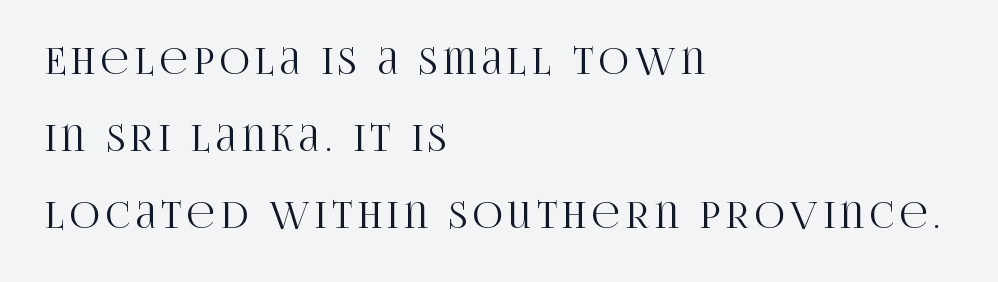
The image shows 37 px condensed serif type, upright; set left-aligned, loose line spacing (2.08x), not underlined; high stroke contrast and a large x-height.
